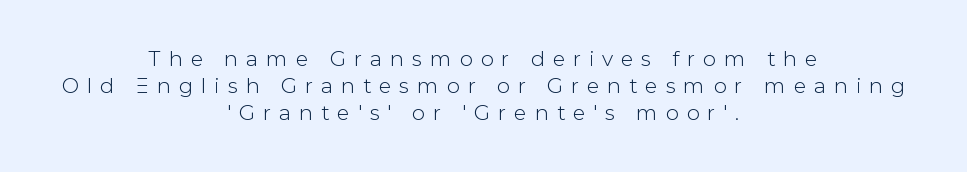
Q: Is the text italic (slanted)? A: No, it is upright.
Q: Is the text underlined? A: No.
Q: How is the paragraph aligned? A: Centered.
Q: Is the spacing between letters normal or unusually wide? A: Unusually wide.
Q: Is the spacing between lines tight, normal or loose? A: Normal.
